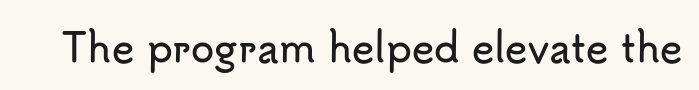
This sample has the flowing, uneven cadence of proportional lettering. Tracking value appears to be zero — textbook default spacing. These lines were composed using upright roman letters. Nobody drew a line under any word here. Typographically, this falls in the sans-serif category.
